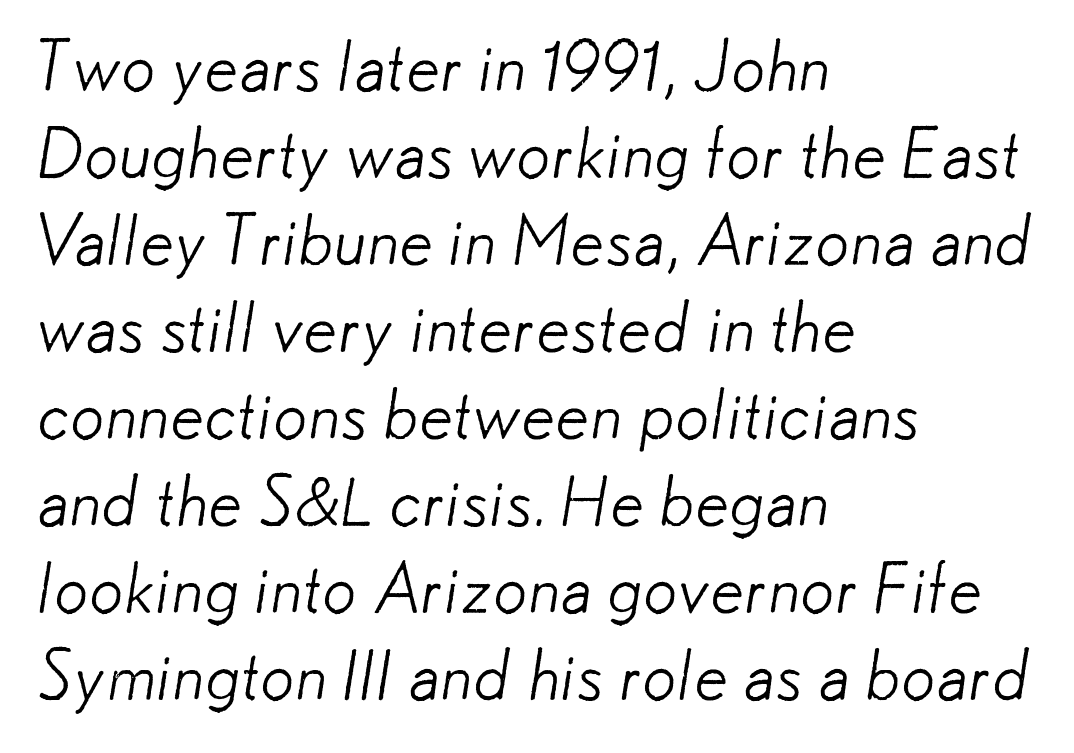
{"serif": "no", "bold": "no", "weight": "light", "width": "normal", "stroke_contrast": "low", "x_height": "small", "monospaced": "no", "underline": "no", "align": "left", "line_spacing": "normal", "line_spacing_ratio": 1.28, "letter_spacing": "normal", "letter_spacing_em": 0.0, "glyph_px": 68}
